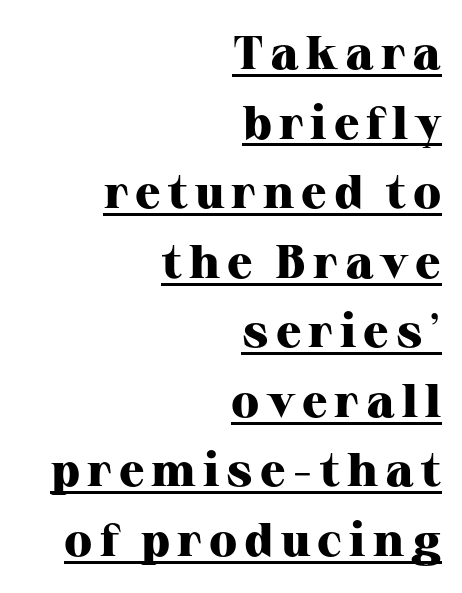
{"serif": "yes", "italic": "no", "bold": "yes", "weight": "heavy", "width": "normal", "stroke_contrast": "high", "x_height": "medium", "monospaced": "no", "underline": "yes", "align": "right", "line_spacing": "normal", "line_spacing_ratio": 1.48, "glyph_px": 47}
